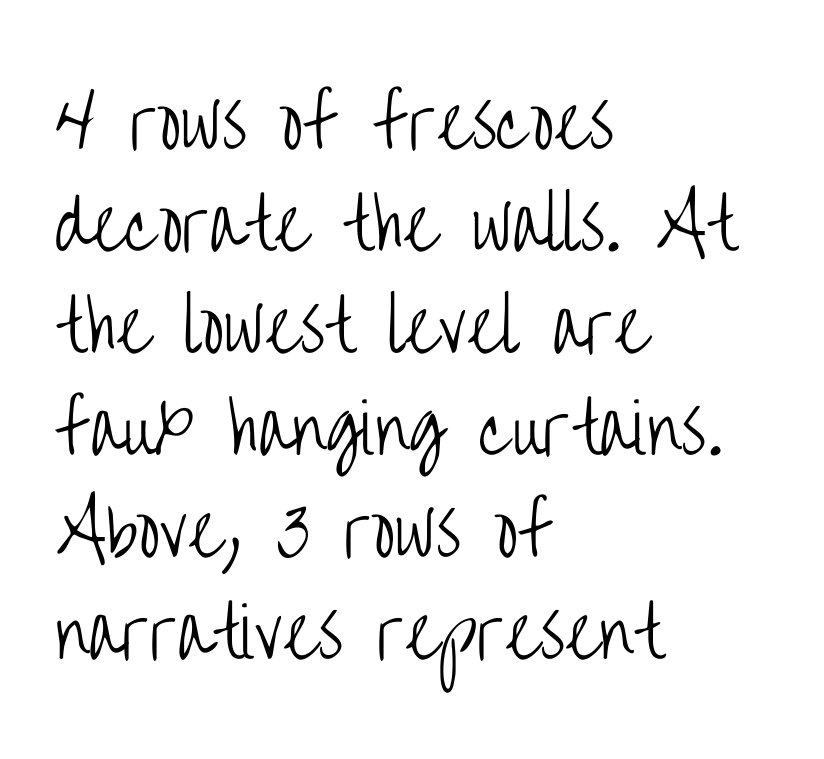
{"serif": "no", "italic": "no", "bold": "no", "weight": "light", "width": "condensed", "stroke_contrast": "low", "x_height": "large", "monospaced": "no", "underline": "no", "align": "left", "line_spacing": "normal", "line_spacing_ratio": 1.5, "letter_spacing": "normal", "letter_spacing_em": 0.0, "glyph_px": 68}
